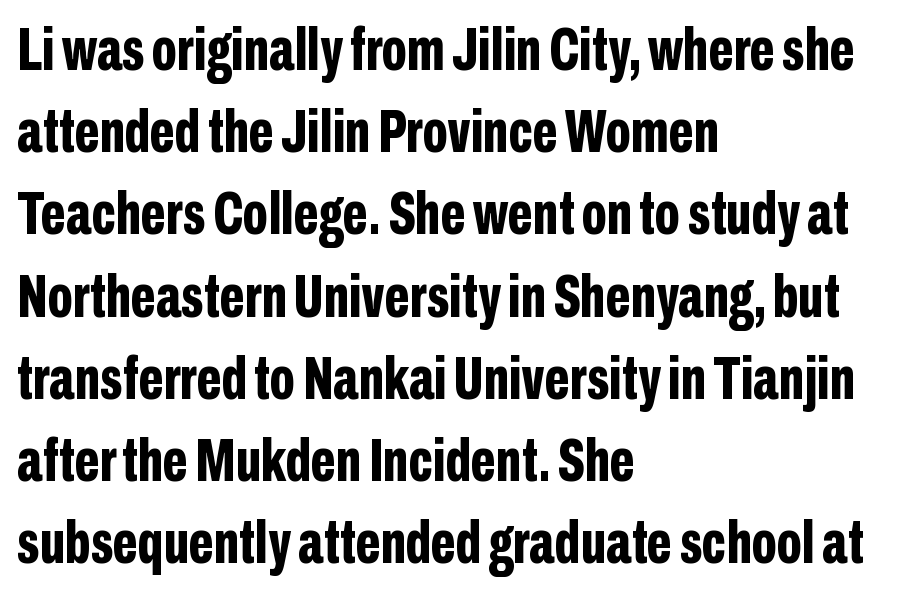
Vertical spacing — default. The characters display no serif detailing; their extremities are plain. Compared with an ordinary text face, these strokes are far heavier — a full bold. You could not count columns in this text — the font is proportionally spaced. A roman cut, with each character standing at attention. The rendering anchors every line to the left-hand side.
